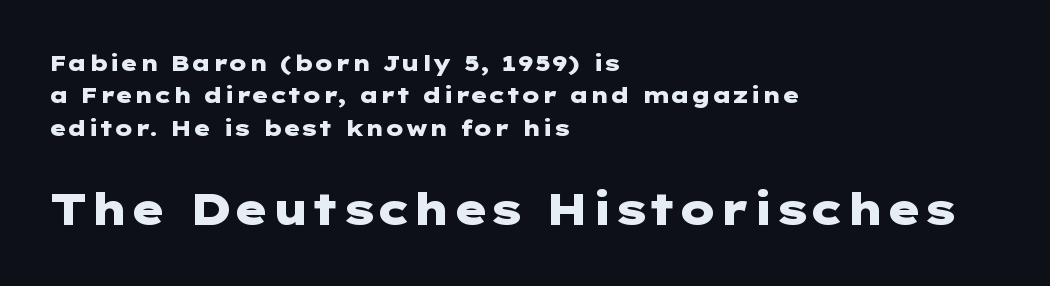
{"serif": "no", "italic": "no", "bold": "yes", "weight": "heavy", "width": "wide", "stroke_contrast": "low", "x_height": "medium", "underline": "no", "align": "left", "line_spacing": "normal", "line_spacing_ratio": 1.47, "letter_spacing": "normal", "letter_spacing_em": 0.0, "larger_block": "second", "size_ratio": 2.0, "glyph_px": 44}
